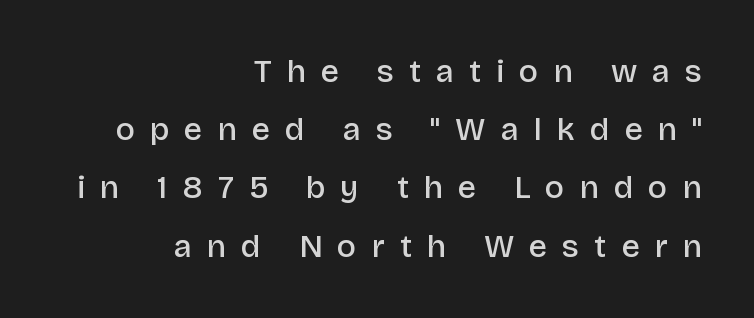
{"serif": "no", "italic": "no", "bold": "semi", "weight": "semibold", "width": "normal", "stroke_contrast": "low", "x_height": "large", "monospaced": "no", "underline": "no", "align": "right", "line_spacing_ratio": 1.82, "letter_spacing": "wide", "letter_spacing_em": 0.47, "glyph_px": 32}
